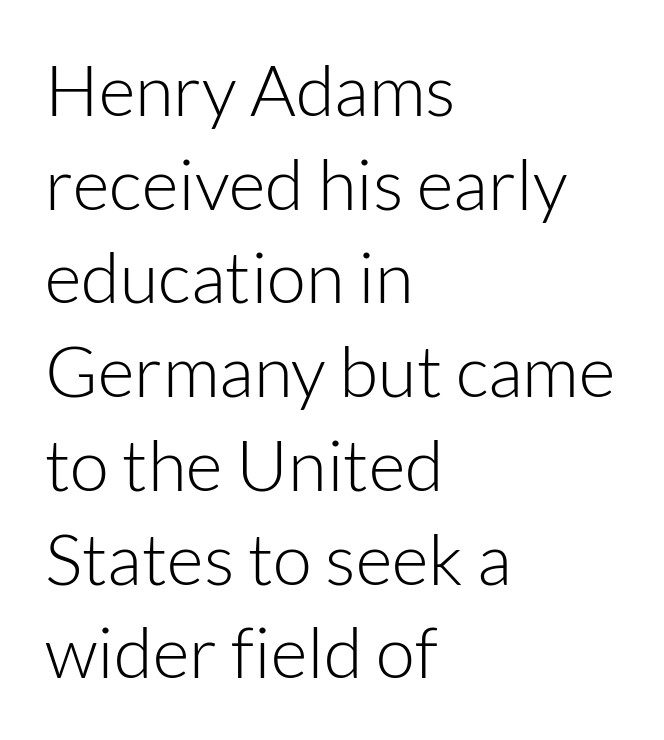
Classification — sans serif. If you drew a line through each stem, it would be perfectly vertical. Typeset ragged right — the left edge is the straight one. Underline: absent. Spacing between characters is what you'd get straight out of the box. Leading matches the norm, producing a regular column.
